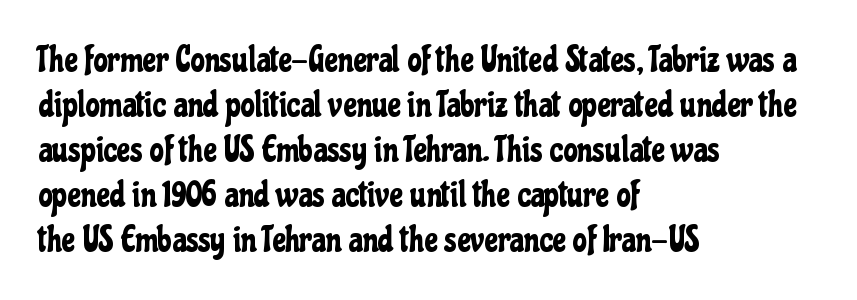
{"serif": "no", "italic": "no", "width": "condensed", "stroke_contrast": "low", "x_height": "medium", "monospaced": "no", "underline": "no", "align": "left", "line_spacing": "normal", "line_spacing_ratio": 1.25, "letter_spacing": "normal", "letter_spacing_em": 0.0, "glyph_px": 36}
